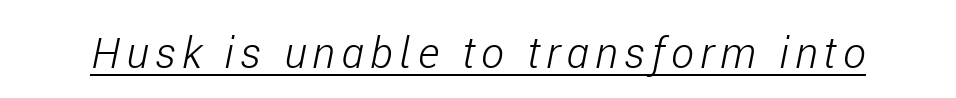
The image shows 43 px light, condensed type, italic (leaning right); set underlined; low stroke contrast and a medium x-height.
